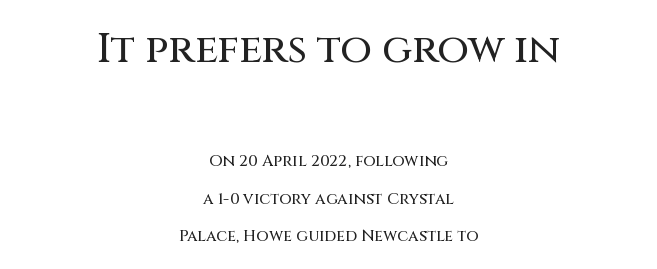
The image shows 41 px sans-serif type, upright; set centered, loose line spacing (2.35x), normal letter spacing, not underlined; the first (top) block is 2.56x larger; medium stroke contrast and a large x-height.
